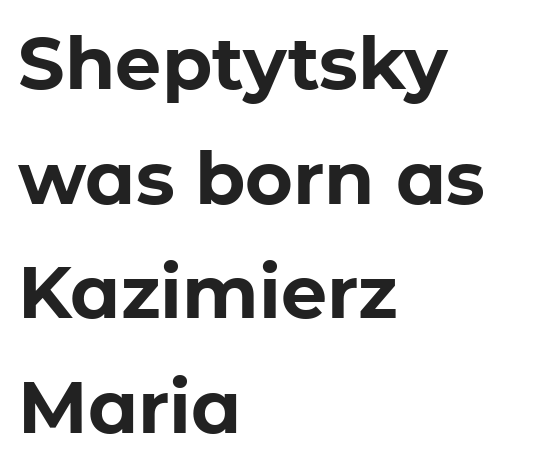
The characters look thick and weighty, a clear bold. In terms of letterspacing, this is plain default setting. You can tell it's not italic because the verticals are truly vertical. The space between consecutive lines is moderate.
